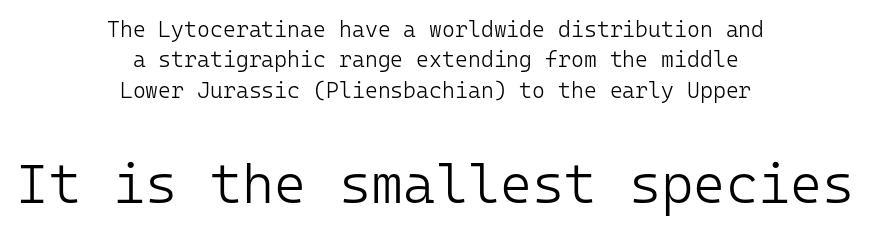
The passage shown begins with its smaller block and ends with its larger one. If you drew a line through each stem, it would be perfectly vertical. On a weight scale, this lands at 450 or below. A bare baseline throughout the passage.
